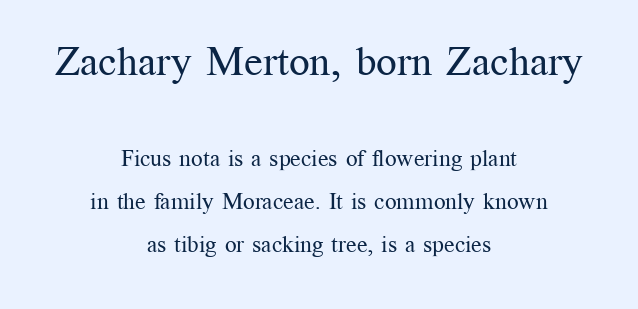
The letters in the upper block stand taller than those in the block below. Think standard paragraph weight, or any step lighter than that. Little horizontal feet cap the strokes, marking this as serif type. The face used here is proportionally spaced, like ordinary book or web type. Rendered with straight, roman letterforms. Tracking value appears to be zero — textbook default spacing.
